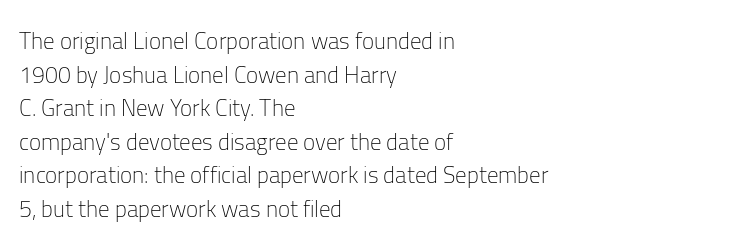
Q: Is the text bold? A: No.
Q: Is the text italic (slanted)? A: No, it is upright.
Q: Is the text underlined? A: No.
Q: How is the paragraph aligned? A: Left-aligned.
Q: Is the spacing between letters normal or unusually wide? A: Normal.
Q: Is the spacing between lines tight, normal or loose? A: Normal.
